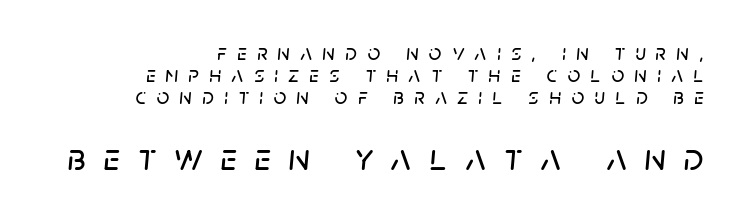
A typesetter would call this proportional, since set widths differ per character. The space directly below the letters is spotless. It's the slanting kind of type. Horizontal alignment here is rightward, an uncommon choice for prose. These lines huddle together more closely than default settings would place them.
